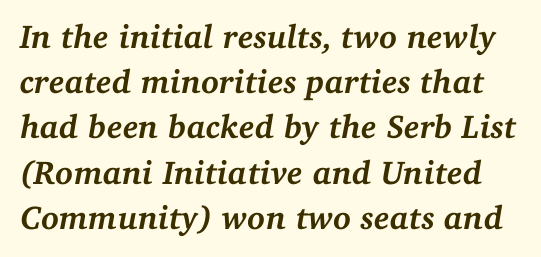
The passage shown has conventional tracking throughout. Descenders are the only things crossing below the line. Summary of vertical rhythm: regular, with standard interline spacing. You can tell from the footed stems that serif type was used.
